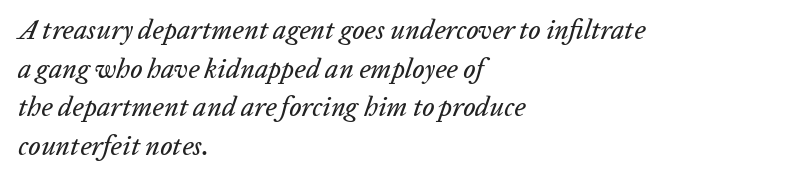
The image shows 27 px text type, italic (leaning right); set left-aligned, normal line spacing (1.43x), normal letter spacing, not underlined.
